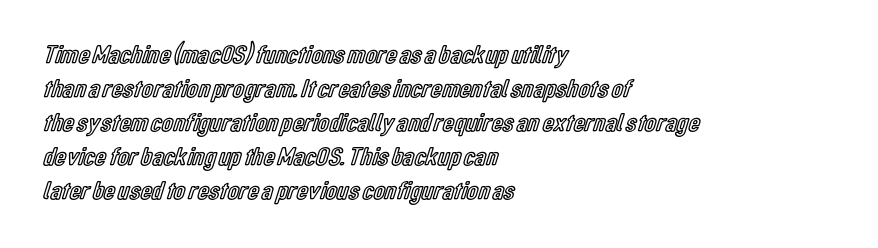
The passage is arranged the way most books set body copy — flush left. The rows are spaced the way most documents space them. The letterforms sit shoulder to shoulder at normal distance. Honestly, there is no underline to notice here at all.
